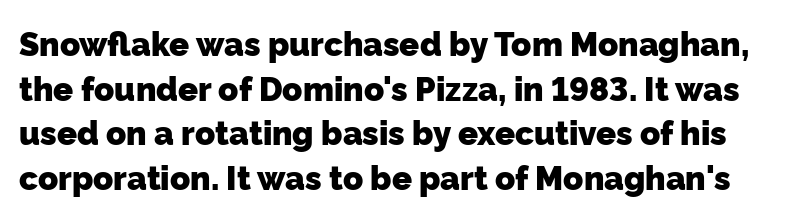
Q: Is the text bold? A: Yes.
Q: Is the typeface a serif or a sans-serif typeface? A: Sans-serif.
Q: Is the text underlined? A: No.
Q: Is the spacing between letters normal or unusually wide? A: Normal.
Q: Is the spacing between lines tight, normal or loose? A: Normal.
Q: Width (condensed, normal, or wide)? A: Normal.
Q: Stroke contrast? A: Low.
Q: x-height? A: Medium.
Q: Monospaced? A: No.
